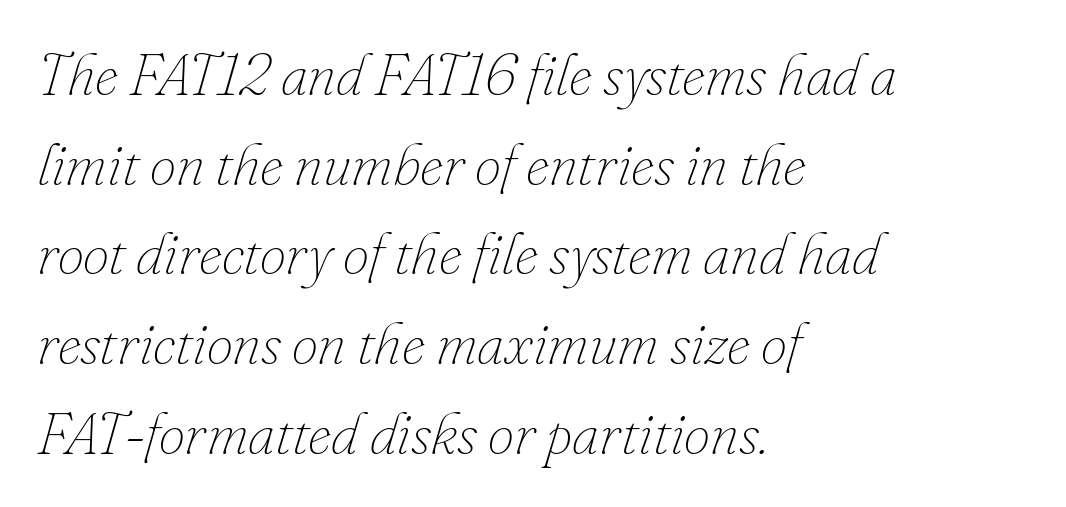
The letters are slanted; this is an italic face. Interline gaps are of average width in this sample. The face used here is proportionally spaced, like ordinary book or web type. Honestly, there is no underline to notice here at all.
